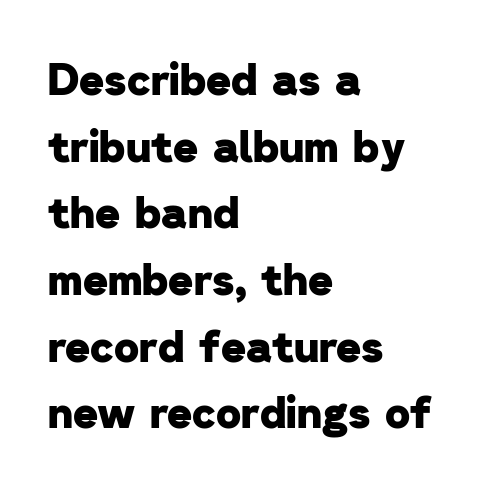
{"serif": "no", "bold": "yes", "weight": "heavy", "width": "normal", "stroke_contrast": "low", "x_height": "medium", "monospaced": "no", "underline": "no", "align": "left", "line_spacing": "normal", "line_spacing_ratio": 1.55, "letter_spacing": "normal", "letter_spacing_em": 0.0, "glyph_px": 43}
